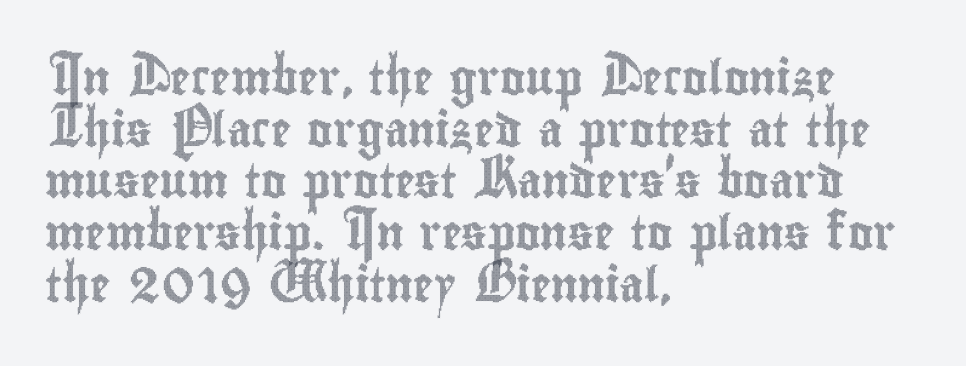
Q: Is the text italic (slanted)? A: No, it is upright.
Q: Is the text underlined? A: No.
Q: How is the paragraph aligned? A: Left-aligned.
Q: Is the spacing between letters normal or unusually wide? A: Normal.
Q: Is the spacing between lines tight, normal or loose? A: Normal.
Q: Width (condensed, normal, or wide)? A: Condensed.
Q: x-height? A: Small.
Q: Monospaced? A: No.
